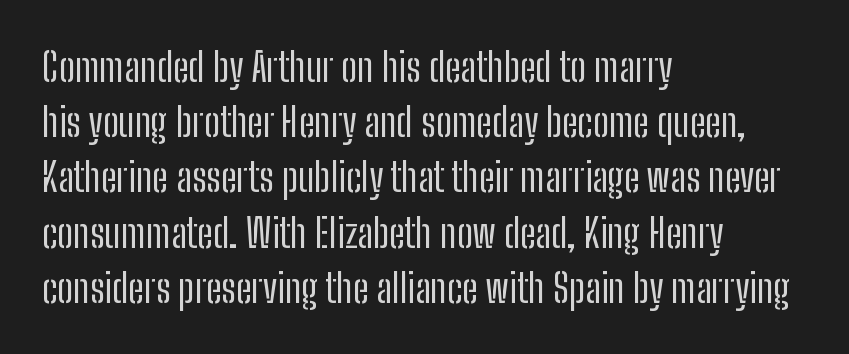
The image shows 40 px regular-weight, condensed sans-serif type, upright; set left-aligned, normal line spacing (1.38x), normal letter spacing, not underlined; low stroke contrast and a medium x-height.
